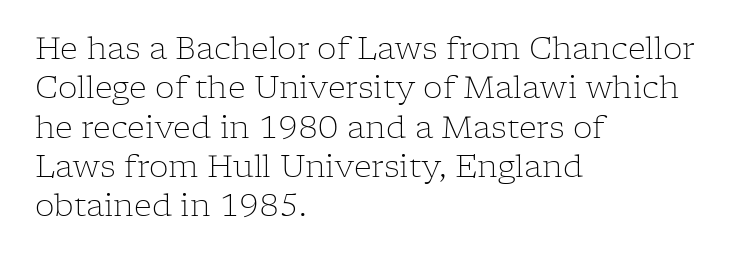
The image shows 31 px light serif type, upright; set left-aligned, normal line spacing (1.27x), normal letter spacing, not underlined; low stroke contrast and a medium x-height.
